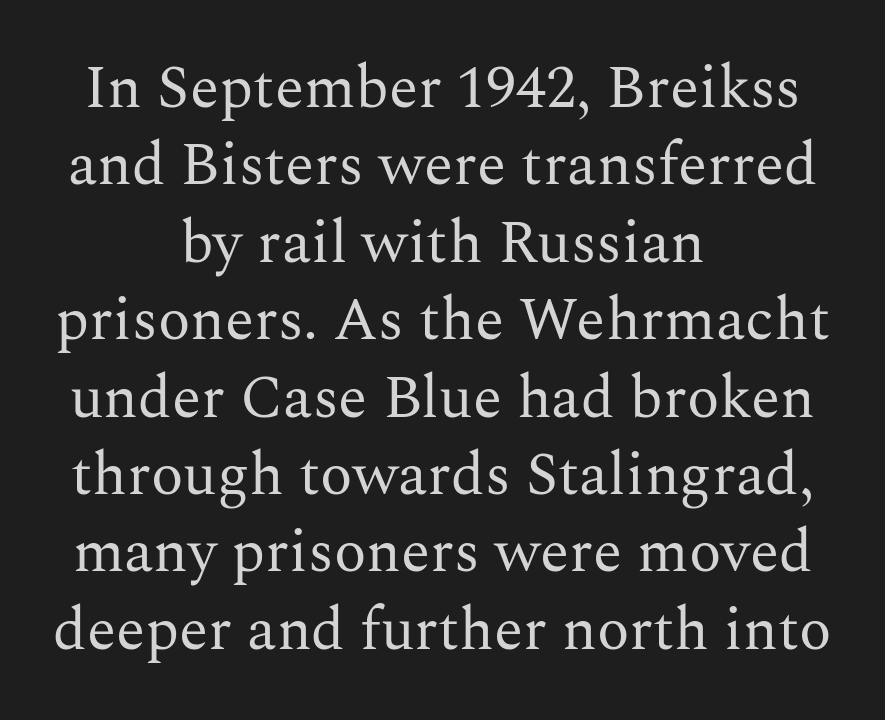
A quiet, ordinary-to-light weight characterises the typeface. The gap between lines stays unmarked. These lines are centered, leaving both edges ragged. Notice how the stems are strictly vertical — no italics here. You can tell from the footed stems that serif type was used. The letters sit at their default tracking, neither squeezed nor spread.
